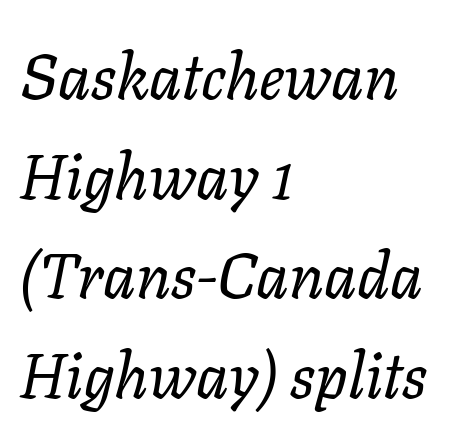
The vertical gap from one line to the next is medium. Only glyphs here, with clear space below each row. The ragged edge is on the right, which tells us the setting is flush left. The passage shown is not bold in any degree. You can tell it's italic because the verticals aren't actually vertical.
